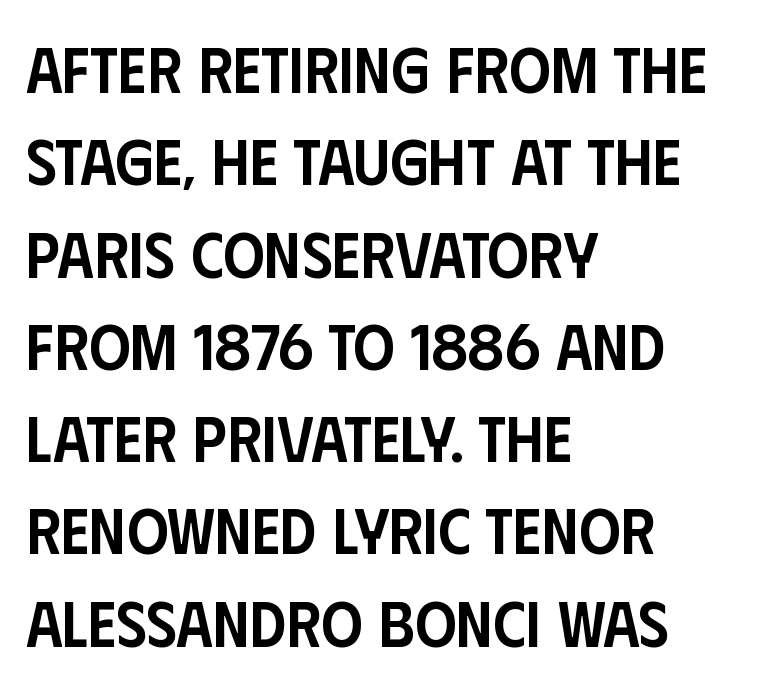
The image shows 65 px semibold, condensed sans-serif type, upright; set left-aligned, normal line spacing (1.42x), normal letter spacing, not underlined; low stroke contrast and a large x-height.
